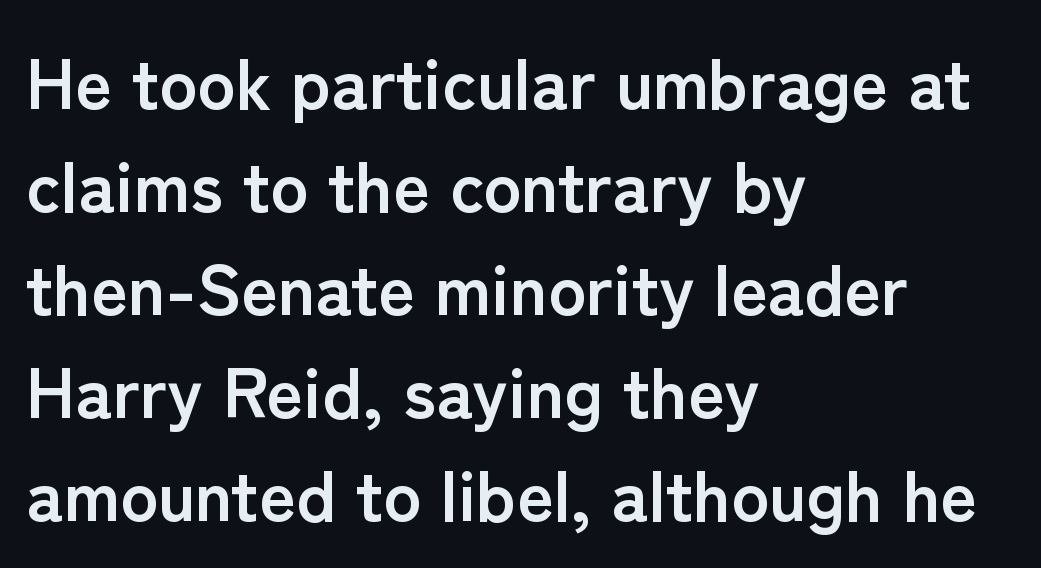
The image shows 71 px semibold sans-serif type, upright; set left-aligned, normal line spacing (1.45x), normal letter spacing, not underlined; low stroke contrast and a medium x-height.
